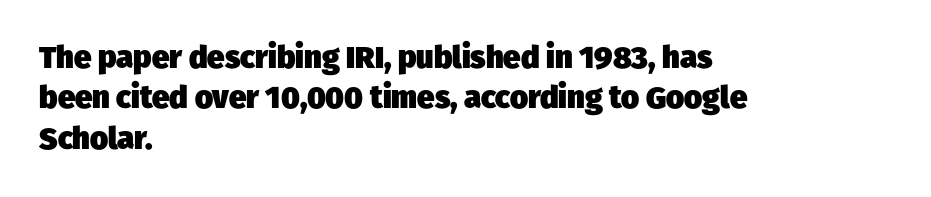
{"serif": "no", "bold": "yes", "weight": "heavy", "width": "normal", "stroke_contrast": "low", "x_height": "medium", "monospaced": "no", "underline": "no", "align": "left", "line_spacing": "normal", "line_spacing_ratio": 1.3, "letter_spacing": "normal", "letter_spacing_em": 0.0, "glyph_px": 31}
